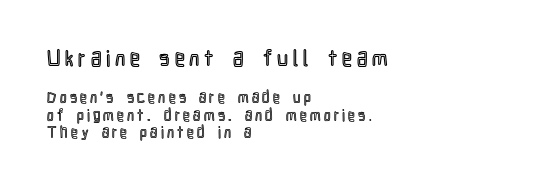
A student would call this left alignment; a typographer would say flush left, rag right. Check the space under the baseline: it is left empty. Scale decreases going downward across the two blocks. Quick note: not italic, upright.
